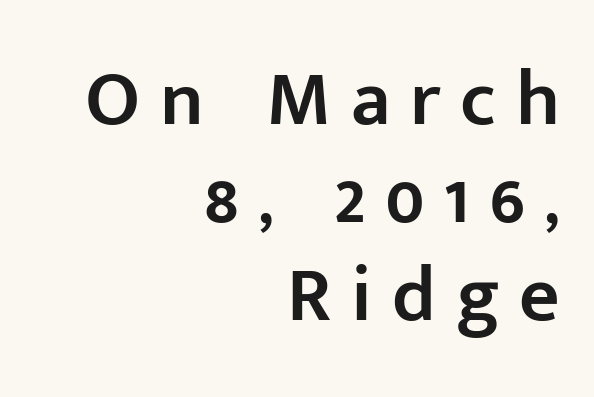
This sample uses an upright cut, with every glyph sitting square on the baseline. The characters display no serif detailing; their extremities are plain. This sample uses expanded letter spacing, leaving extra air between glyphs. The ragged edge is on the left, which tells us the setting is flush right.
